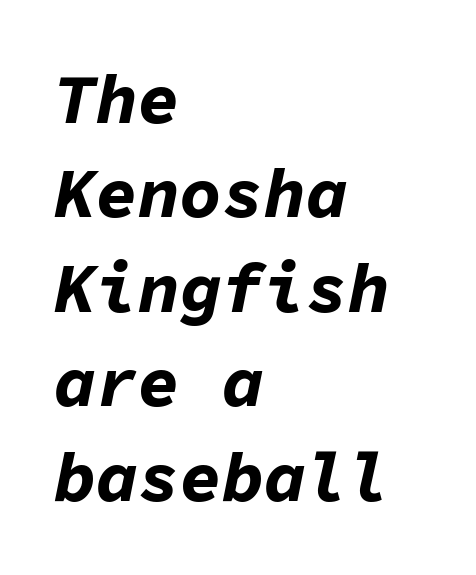
{"italic": "yes", "lean": "right", "slant_degrees": 11, "bold": "yes", "weight": "bold", "width": "normal", "stroke_contrast": "low", "x_height": "medium", "monospaced": "yes", "underline": "no", "align": "left", "line_spacing": "normal", "line_spacing_ratio": 1.35, "letter_spacing": "normal", "letter_spacing_em": 0.0, "glyph_px": 70}
